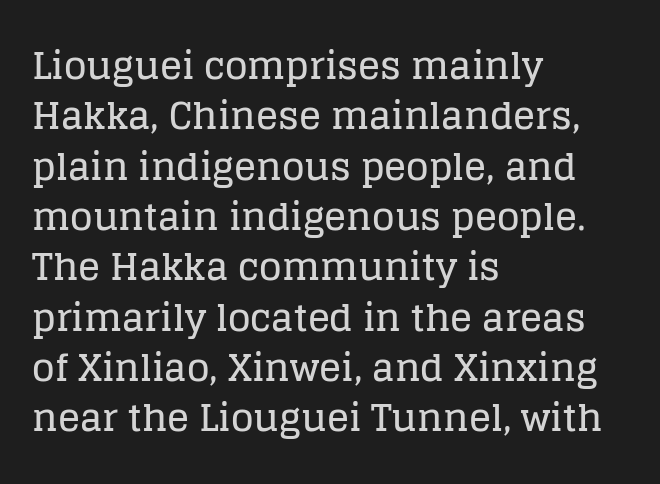
{"serif": "yes", "italic": "no", "width": "normal", "stroke_contrast": "low", "x_height": "large", "monospaced": "no", "underline": "no", "align": "left", "line_spacing": "normal", "line_spacing_ratio": 1.36, "letter_spacing": "normal", "letter_spacing_em": 0.0, "glyph_px": 37}
